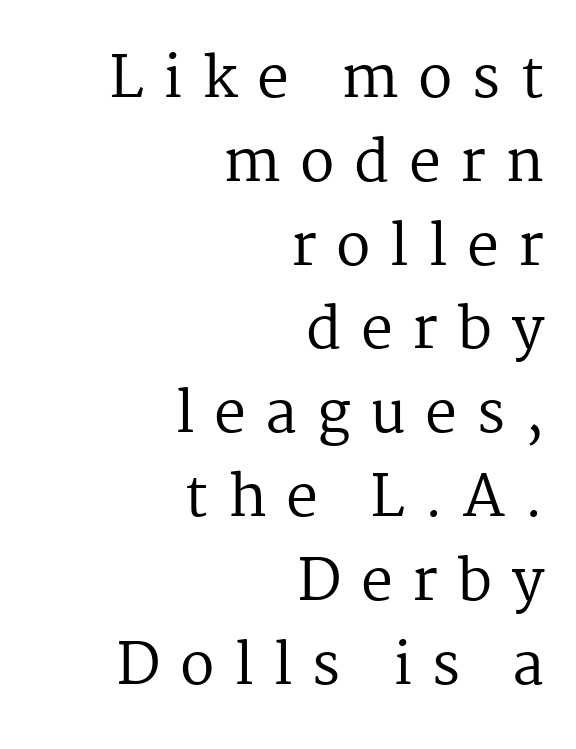
{"serif": "yes", "italic": "no", "bold": "no", "weight": "regular", "width": "normal", "stroke_contrast": "medium", "x_height": "medium", "monospaced": "no", "underline": "no", "align": "right", "line_spacing": "normal", "line_spacing_ratio": 1.47, "letter_spacing": "wide", "letter_spacing_em": 0.34, "glyph_px": 57}
